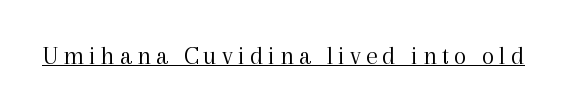
The image shows 26 px text type, upright; set underlined.
